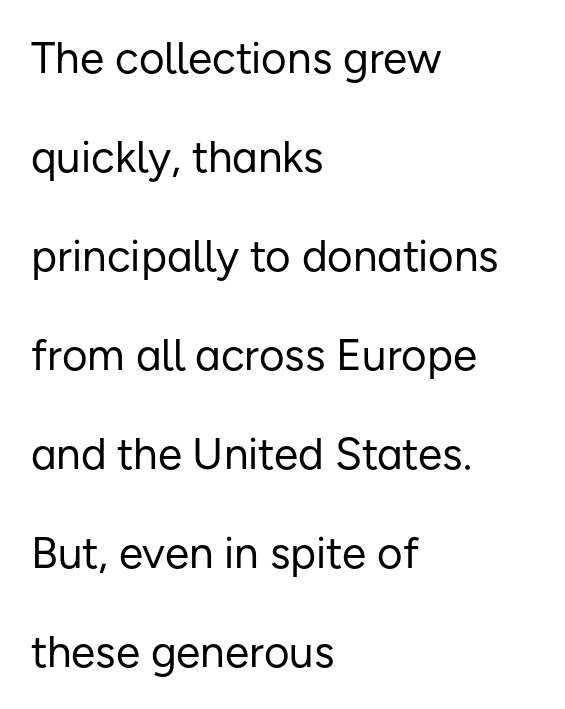
The image shows 44 px regular-weight sans-serif type, upright; set left-aligned, loose line spacing (2.25x), normal letter spacing, not underlined; low stroke contrast and a medium x-height.
